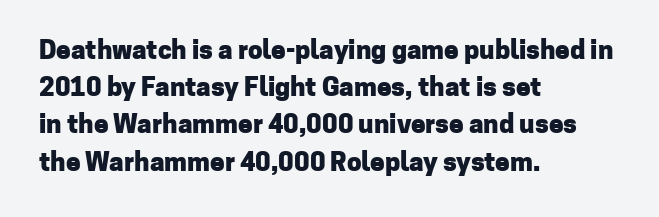
Notice how descenders clear the ascenders below comfortably — that's standard leading. Compared with an ordinary text face, these strokes are far heavier — a full bold. Compared with typical body copy, the letter spacing here is the same. Italic: no, the glyphs are upright roman. The rag falls on the right side of this text block. Descenders hang freely into open space.
